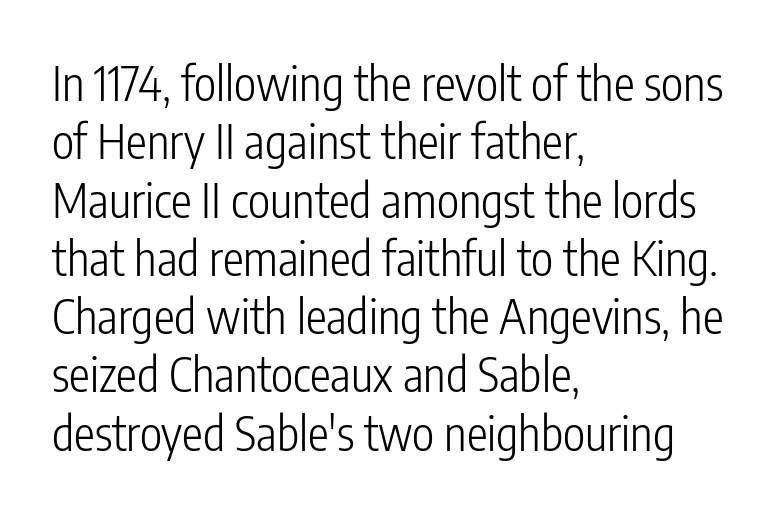
The horizontal fit of the characters is conventional and even. Look at the bottom of the vertical strokes: they stop flat, with no serifs. Each letter keeps its own natural width here, so spacing adapts to shape. These lines stack with their left ends in a neat column. Letters rest on an invisible, unmarked baseline. No extra ink here — the face is not bold.
